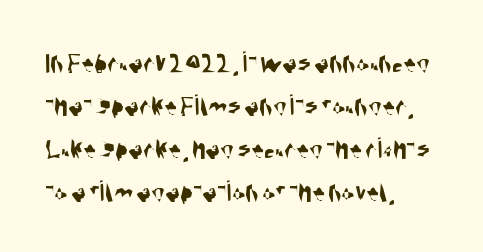
Q: Is the typeface a serif or a sans-serif typeface? A: Sans-serif.
Q: Is the text underlined? A: No.
Q: How is the paragraph aligned? A: Left-aligned.
Q: Is the spacing between letters normal or unusually wide? A: Normal.
Q: Is the spacing between lines tight, normal or loose? A: Normal.
Q: Width (condensed, normal, or wide)? A: Condensed.
Q: Stroke contrast? A: Medium.
Q: x-height? A: Large.
Q: Monospaced? A: No.
